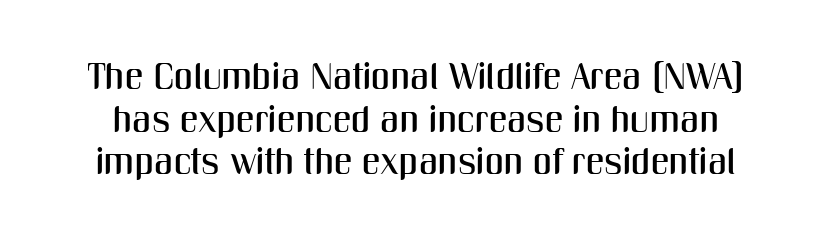
{"serif": "no", "italic": "no", "width": "condensed", "stroke_contrast": "medium", "x_height": "medium", "monospaced": "no", "underline": "no", "line_spacing": "tight", "line_spacing_ratio": 1.15, "letter_spacing": "normal", "letter_spacing_em": 0.0, "glyph_px": 37}
